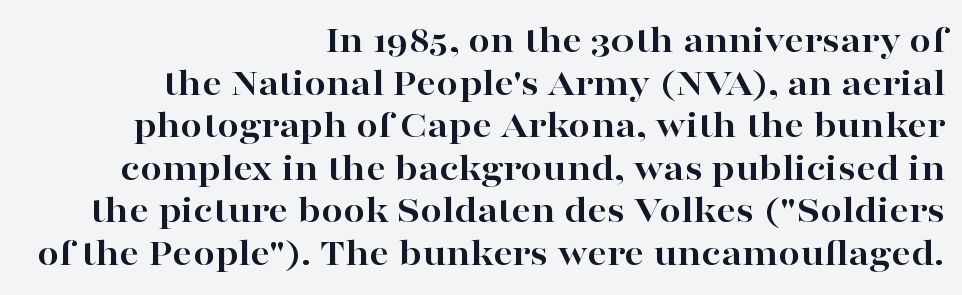
As a designer I'd log this as weight 700, bold. Letter spacing: default. The compositor pushed each line to the right boundary. Designer's note — italics off, roman on.
